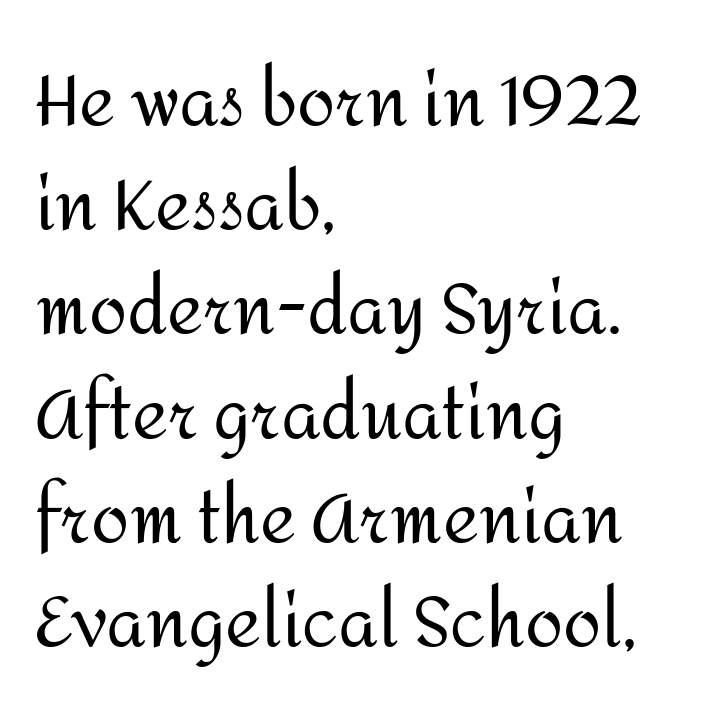
The image shows 69 px regular-weight sans-serif type, upright; set left-aligned, normal line spacing (1.51x), normal letter spacing, not underlined; medium stroke contrast and a medium x-height.
